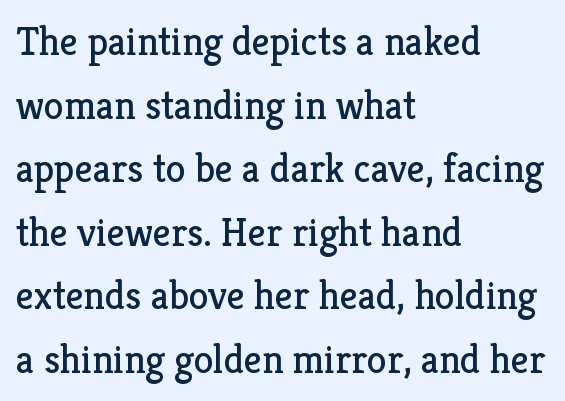
Q: Is the text bold? A: No.
Q: Is the text italic (slanted)? A: No, it is upright.
Q: Is the typeface a serif or a sans-serif typeface? A: Serif.
Q: Is the text underlined? A: No.
Q: How is the paragraph aligned? A: Left-aligned.
Q: Is the spacing between letters normal or unusually wide? A: Normal.
Q: Is the spacing between lines tight, normal or loose? A: Normal.
Q: Width (condensed, normal, or wide)? A: Normal.
Q: Stroke contrast? A: Low.
Q: x-height? A: Medium.
Q: Monospaced? A: No.
